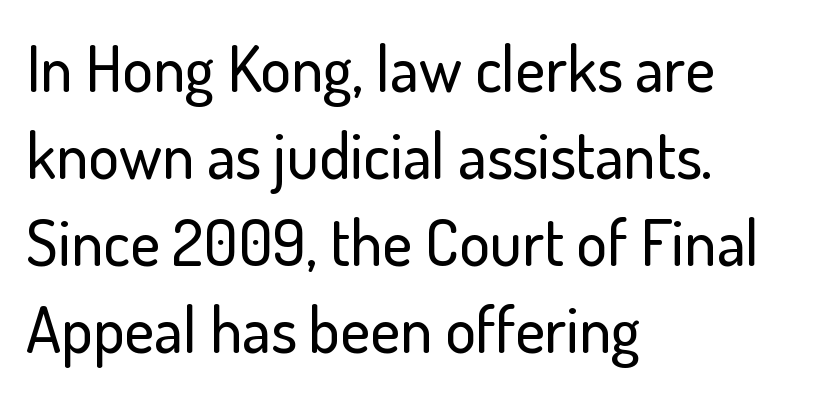
This is roman type, the default non-slanted kind. Is the letter spacing exaggerated? No — it looks like the ordinary default. Letterform terminals end flat and unadorned throughout the passage. Students, observe: this is what conventionally led text looks like. The text block is weighted toward the left margin, trailing off unevenly rightward. Plain, unruled lines of type.
